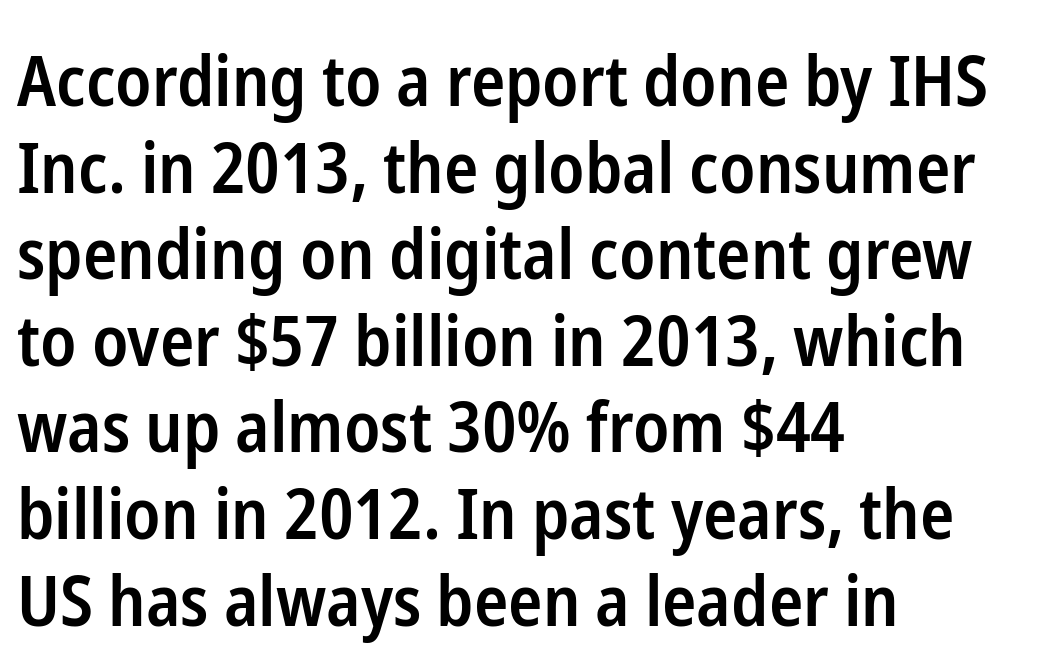
Q: Is the text bold? A: Semi-bold.
Q: Is the text italic (slanted)? A: No, it is upright.
Q: Is the typeface a serif or a sans-serif typeface? A: Sans-serif.
Q: Is the text underlined? A: No.
Q: How is the paragraph aligned? A: Left-aligned.
Q: Is the spacing between letters normal or unusually wide? A: Normal.
Q: Width (condensed, normal, or wide)? A: Condensed.
Q: Stroke contrast? A: Low.
Q: x-height? A: Medium.
Q: Monospaced? A: No.
